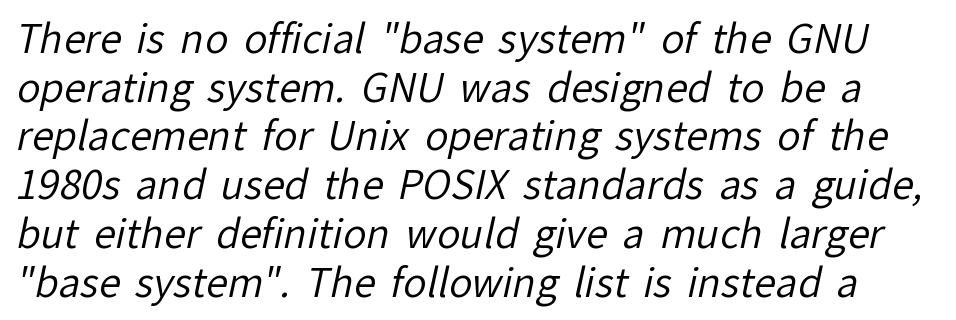
{"serif": "no", "bold": "no", "weight": "regular", "width": "normal", "stroke_contrast": "low", "x_height": "medium", "monospaced": "no", "underline": "no", "line_spacing": "normal", "line_spacing_ratio": 1.25, "letter_spacing": "normal", "letter_spacing_em": 0.0, "glyph_px": 39}
